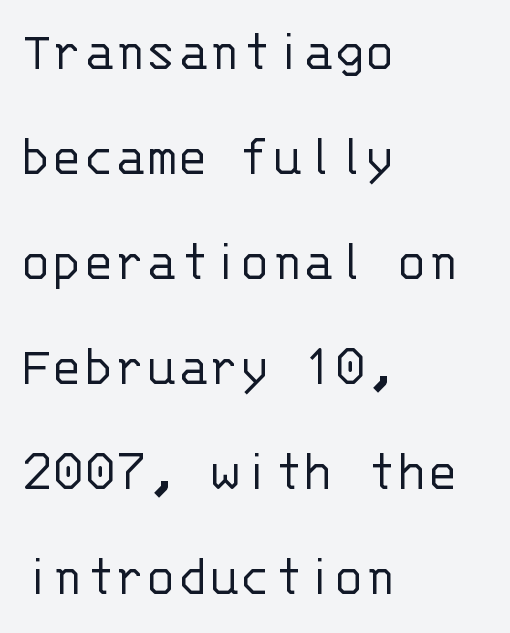
The image shows 58 px light sans-serif type, upright, monospaced; set left-aligned, line spacing 1.81x, normal letter spacing, not underlined; low stroke contrast and a large x-height.
